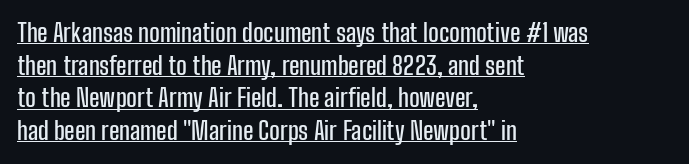
{"italic": "no", "underline": "yes", "align": "left", "line_spacing": "normal", "line_spacing_ratio": 1.31, "letter_spacing": "normal", "letter_spacing_em": 0.0, "glyph_px": 25}
